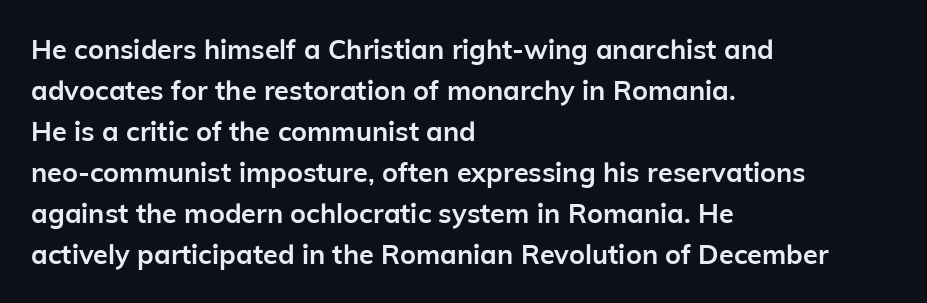
{"italic": "no", "bold": "yes", "underline": "no", "align": "left", "line_spacing": "normal", "line_spacing_ratio": 1.52, "letter_spacing": "normal", "letter_spacing_em": 0.0, "glyph_px": 27}
